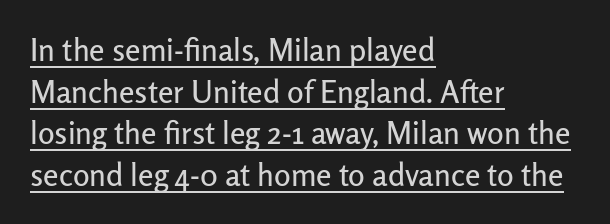
{"serif": "no", "italic": "no", "width": "normal", "stroke_contrast": "low", "x_height": "medium", "monospaced": "no", "underline": "yes", "align": "left", "line_spacing": "normal", "line_spacing_ratio": 1.34, "letter_spacing": "normal", "letter_spacing_em": 0.0, "glyph_px": 31}
